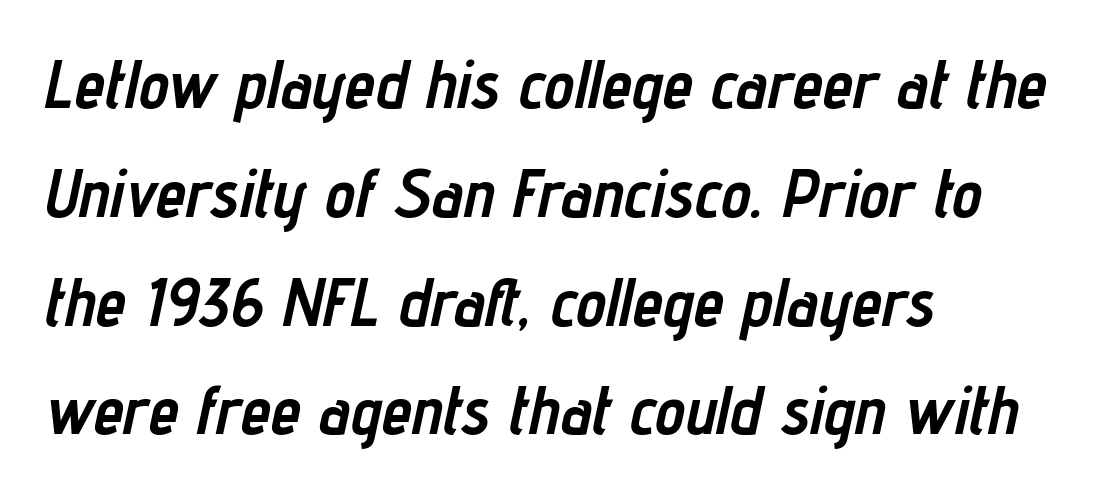
Beneath every word, the page is bare. The gaps between neighbouring characters are ordinary and unremarkable. Reading down the block, your eye returns to a fixed left position each line. The leading is moderate, giving the passage an even texture. Is the type bold? Yes — the strokes are clearly thick and heavy. Spacing verdict: proportional, widths tailored to each character.
